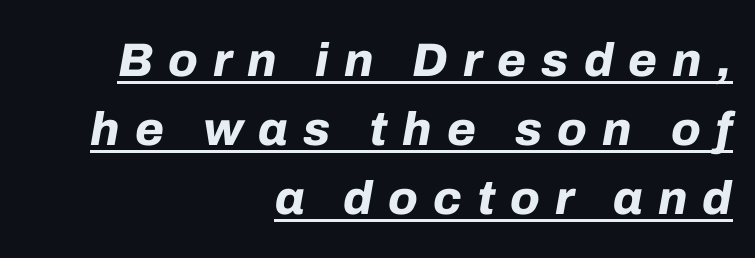
{"italic": "yes", "lean": "right", "slant_degrees": 10, "bold": "yes", "weight": "bold", "width": "normal", "stroke_contrast": "low", "x_height": "medium", "monospaced": "no", "underline": "yes", "align": "right", "line_spacing": "normal", "line_spacing_ratio": 1.47, "letter_spacing": "wide", "letter_spacing_em": 0.32, "glyph_px": 47}
